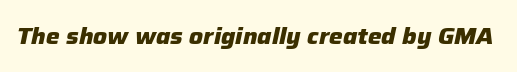
{"italic": "yes", "lean": "right", "slant_degrees": 12, "bold": "yes", "underline": "no", "letter_spacing": "normal", "letter_spacing_em": 0.0, "glyph_px": 23}
